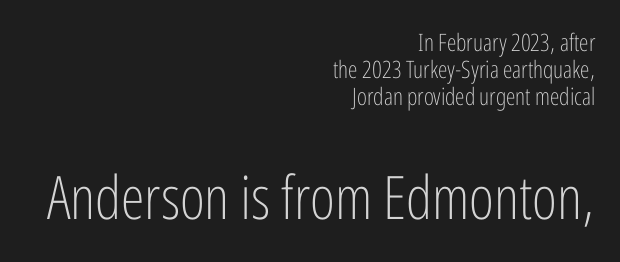
Q: Is the text bold? A: No.
Q: Is the text italic (slanted)? A: No, it is upright.
Q: Is the typeface a serif or a sans-serif typeface? A: Sans-serif.
Q: Is the text underlined? A: No.
Q: How is the paragraph aligned? A: Right-aligned.
Q: Is the spacing between letters normal or unusually wide? A: Normal.
Q: Is the spacing between lines tight, normal or loose? A: Tight.
Q: Which block of text is set in a larger size, the first (top) or the second (bottom)? A: The second (bottom) one.
Q: Width (condensed, normal, or wide)? A: Condensed.
Q: Stroke contrast? A: Low.
Q: x-height? A: Medium.
Q: Monospaced? A: No.
